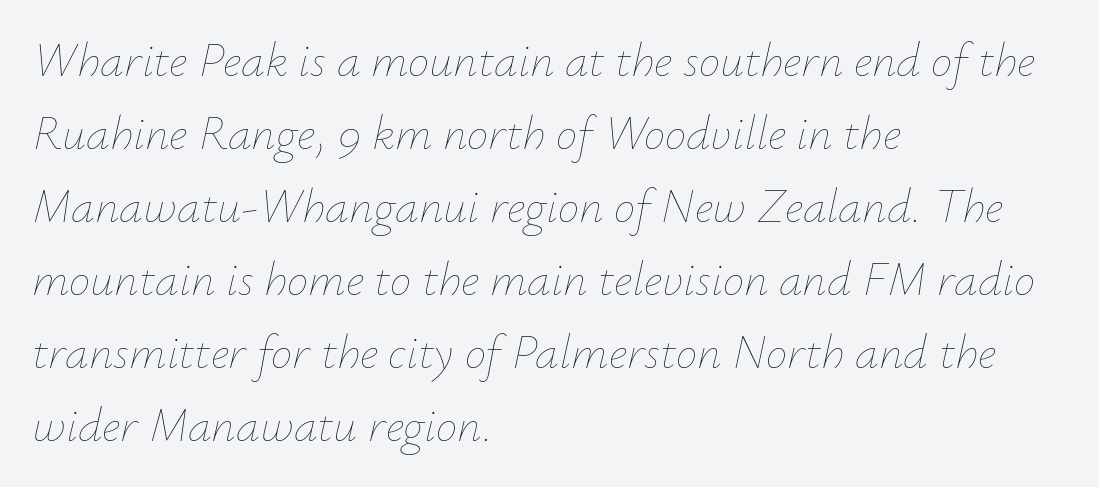
Line spacing here is normal. Layout note: lines flush left. A typesetter would call this proportional, since set widths differ per character. Characters follow at the spacing the type designer built in. The area under the type is left untouched. The weight would be labelled regular, book, light, or lighter still.
